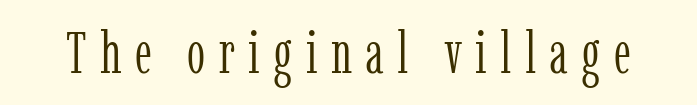
The face looks like a standard text weight, possibly lighter. You could not count columns in this text — the font is proportionally spaced. In terms of letterspacing, this is a distinctly airy, spread setting. The type sits square on the baseline with zero lean. The glyphs in this specimen are seriffed. Beneath every word, the page is bare.
